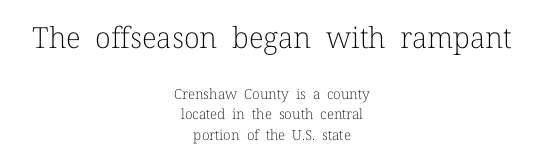
Q: Is the text bold? A: No.
Q: Is the text italic (slanted)? A: No, it is upright.
Q: Is the typeface a serif or a sans-serif typeface? A: Serif.
Q: Is the text underlined? A: No.
Q: How is the paragraph aligned? A: Centered.
Q: Is the spacing between letters normal or unusually wide? A: Normal.
Q: Is the spacing between lines tight, normal or loose? A: Normal.
Q: Which block of text is set in a larger size, the first (top) or the second (bottom)? A: The first (top) one.
Q: Width (condensed, normal, or wide)? A: Normal.
Q: Stroke contrast? A: Low.
Q: x-height? A: Medium.
Q: Monospaced? A: No.
